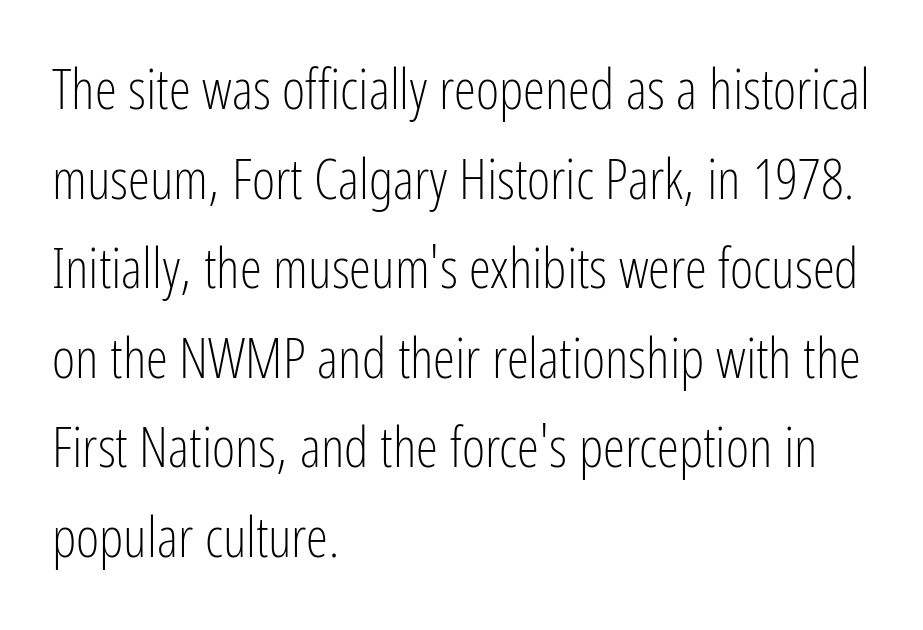
{"serif": "no", "italic": "no", "bold": "no", "weight": "light", "width": "condensed", "stroke_contrast": "low", "x_height": "medium", "monospaced": "no", "underline": "no", "align": "left", "line_spacing": "normal", "line_spacing_ratio": 1.6, "letter_spacing": "normal", "letter_spacing_em": 0.0, "glyph_px": 56}
